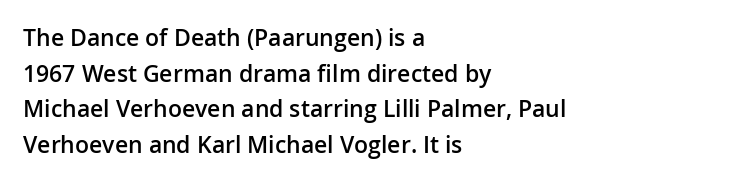
Notice how the passage keeps a crisp vertical edge on the left only. You could call the tracking neutral — neither tight nor loose. Compared with an ordinary text face, these strokes are moderately heavier — a semibold. No italicization has been applied; the sample stays upright.
